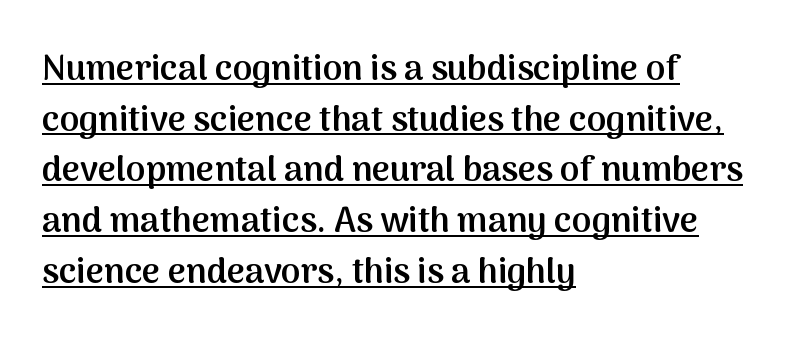
The image shows 35 px semibold sans-serif type, upright; set left-aligned, normal line spacing (1.45x), normal letter spacing, underlined; medium stroke contrast and a medium x-height.
